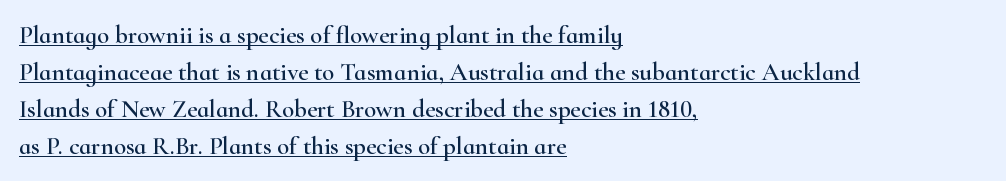
The image shows 25 px text type, upright; set left-aligned, normal line spacing (1.48x), normal letter spacing, underlined.
